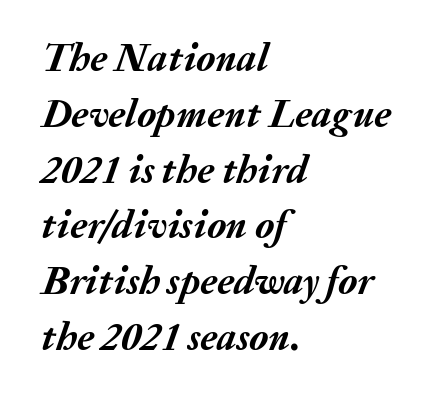
The image shows 39 px semibold type, italic (leaning right); set left-aligned, normal line spacing (1.43x), normal letter spacing, not underlined; medium stroke contrast and a medium x-height.
